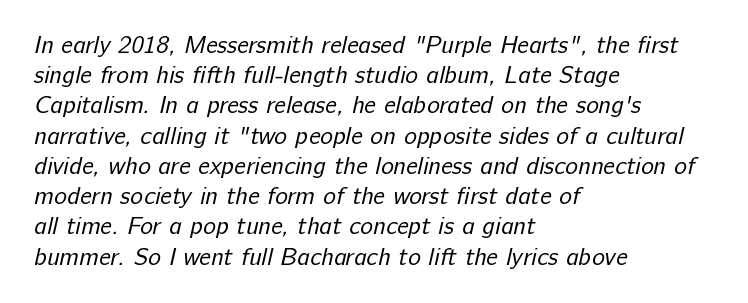
{"bold": "no", "underline": "no", "align": "left", "line_spacing": "normal", "line_spacing_ratio": 1.26, "letter_spacing": "normal", "letter_spacing_em": 0.0, "glyph_px": 24}
